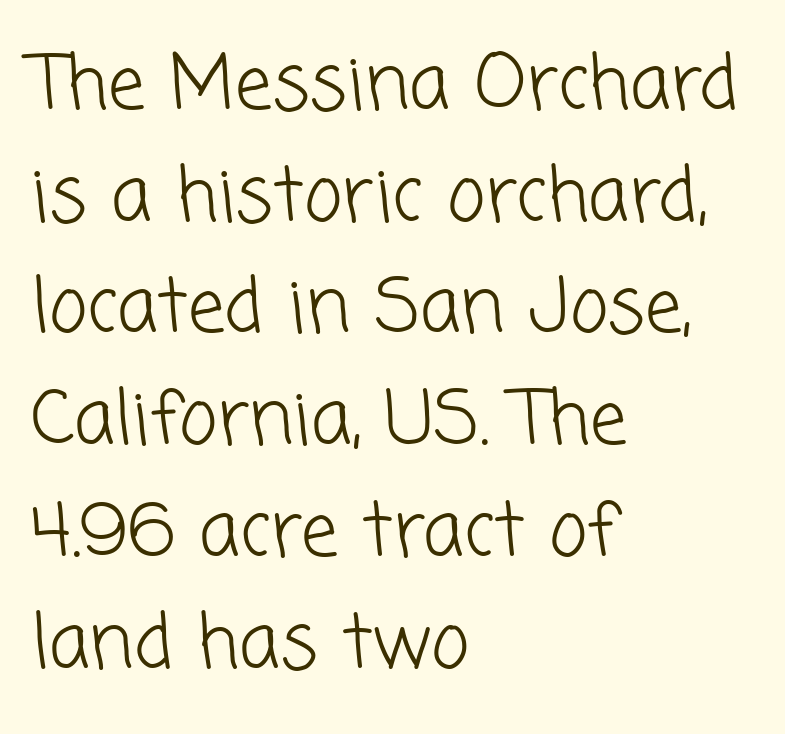
The image shows 74 px light sans-serif type; set left-aligned, normal line spacing (1.51x), normal letter spacing, not underlined; low stroke contrast and a medium x-height.
